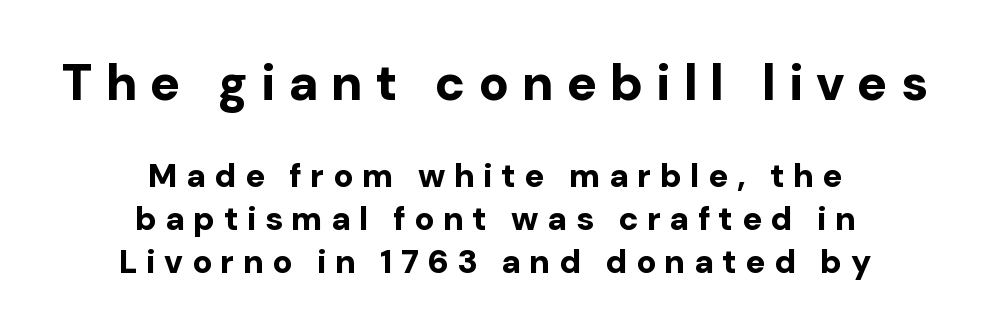
The image shows 50 px bold sans-serif type, upright; set centered, normal line spacing (1.29x), unusually wide letter spacing (+0.26 em), not underlined; the first (top) block is 1.52x larger; low stroke contrast and a medium x-height.
